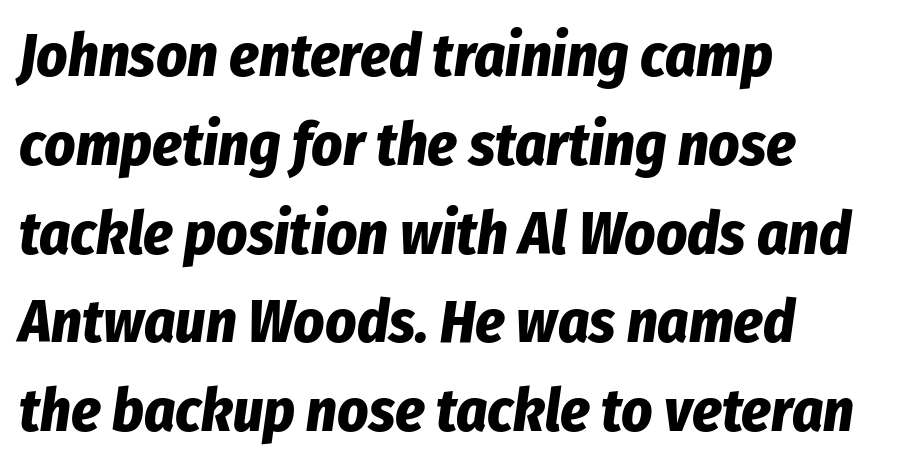
Q: Is the text bold? A: Yes.
Q: Is the text italic (slanted)? A: Yes, it leans right by about 8 degrees.
Q: Is the text underlined? A: No.
Q: How is the paragraph aligned? A: Left-aligned.
Q: Is the spacing between letters normal or unusually wide? A: Normal.
Q: Is the spacing between lines tight, normal or loose? A: Normal.
Q: Width (condensed, normal, or wide)? A: Condensed.
Q: Stroke contrast? A: Low.
Q: x-height? A: Medium.
Q: Monospaced? A: No.
